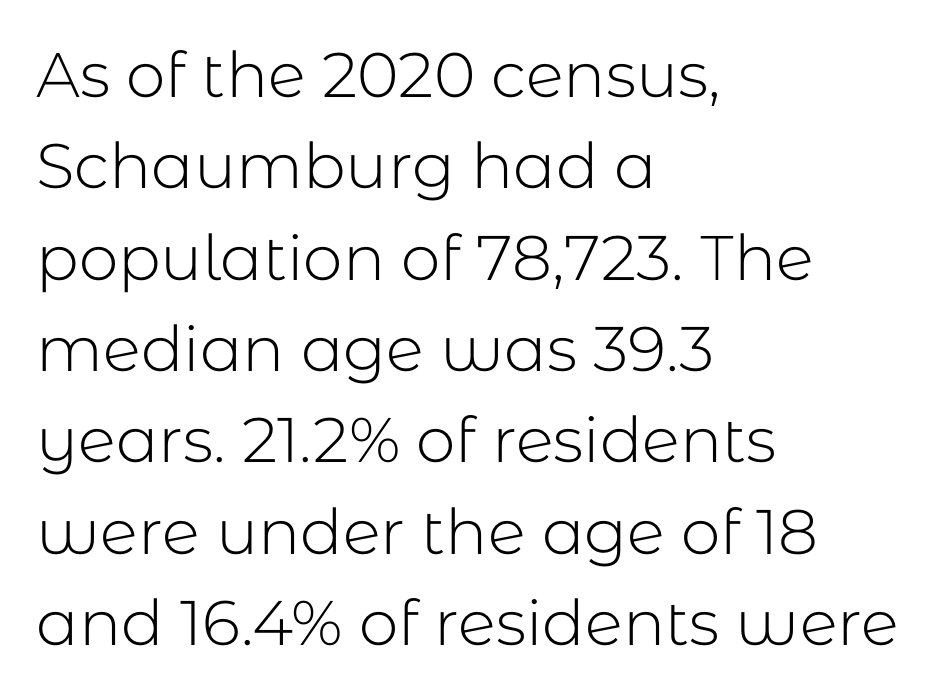
Notice how the passage keeps a crisp vertical edge on the left only. Bare-footed words on every line. Successive baselines arrive at the customary interval. Each letter keeps its own natural width here, so spacing adapts to shape. Here the glyphs are tracked normally, forming tight word shapes.
